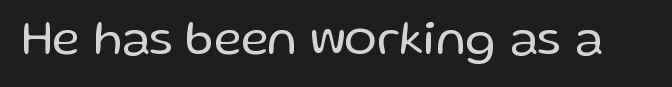
{"serif": "no", "italic": "no", "bold": "no", "weight": "regular", "width": "normal", "stroke_contrast": "low", "x_height": "medium", "monospaced": "no", "underline": "no", "letter_spacing": "normal", "letter_spacing_em": 0.0, "glyph_px": 48}
